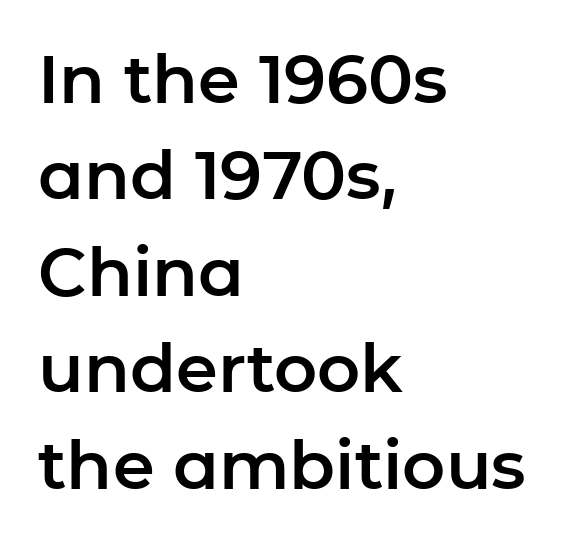
Horizontal bands of white between lines are of average thickness. The letters advance in unequal steps, a hallmark of proportional type. Between one letter and the next there's only the usual sliver of space. The setting favours the left margin, as ordinary paragraphs usually do.
